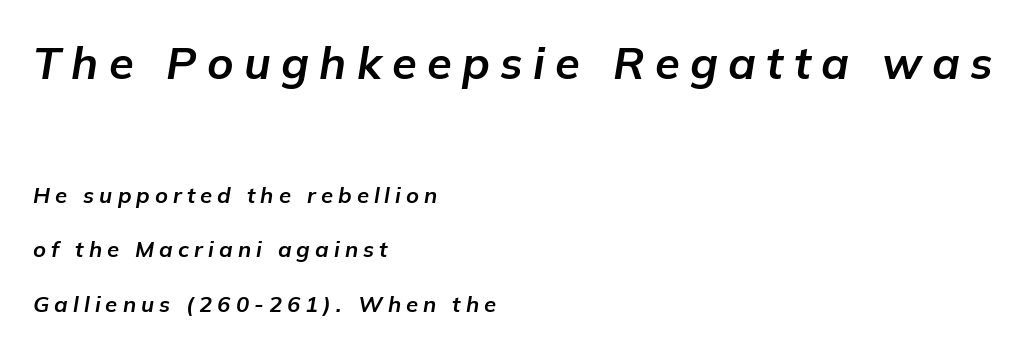
{"italic": "yes", "lean": "right", "slant_degrees": 9, "bold": "yes", "weight": "bold", "width": "normal", "stroke_contrast": "low", "x_height": "medium", "monospaced": "no", "underline": "no", "align": "left", "line_spacing": "loose", "line_spacing_ratio": 2.47, "letter_spacing": "wide", "letter_spacing_em": 0.23, "larger_block": "first", "size_ratio": 2.05, "glyph_px": 45}
